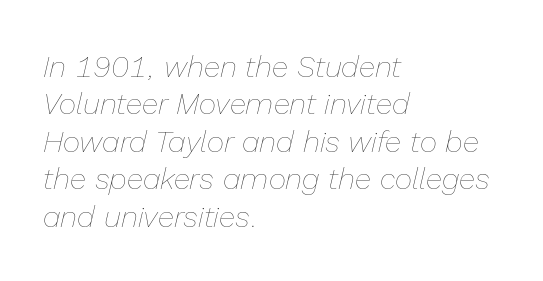
Q: Is the text bold? A: No.
Q: Is the text italic (slanted)? A: Yes, it leans right by about 13 degrees.
Q: Is the text underlined? A: No.
Q: How is the paragraph aligned? A: Left-aligned.
Q: Is the spacing between letters normal or unusually wide? A: Normal.
Q: Is the spacing between lines tight, normal or loose? A: Normal.
Q: Width (condensed, normal, or wide)? A: Normal.
Q: Stroke contrast? A: Low.
Q: x-height? A: Medium.
Q: Monospaced? A: No.
